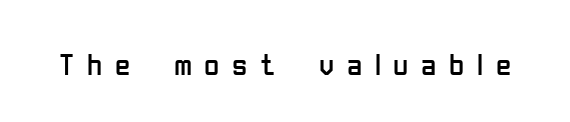
Q: Is the text bold? A: No.
Q: Is the text italic (slanted)? A: No, it is upright.
Q: Is the typeface a serif or a sans-serif typeface? A: Sans-serif.
Q: Is the text underlined? A: No.
Q: Is the spacing between letters normal or unusually wide? A: Unusually wide.
Q: Width (condensed, normal, or wide)? A: Condensed.
Q: Stroke contrast? A: Low.
Q: x-height? A: Medium.
Q: Monospaced? A: No.
